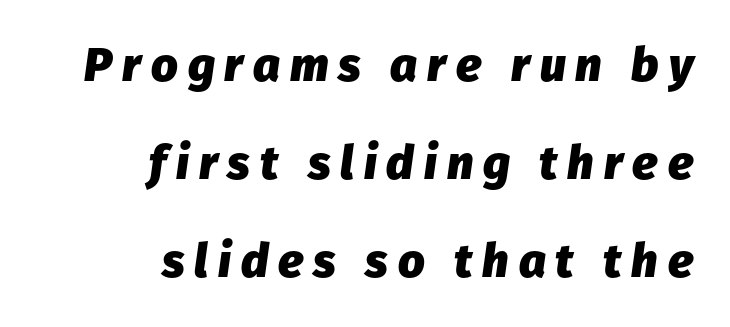
{"italic": "yes", "lean": "right", "slant_degrees": 8, "bold": "yes", "weight": "heavy", "width": "normal", "stroke_contrast": "low", "x_height": "medium", "monospaced": "no", "underline": "no", "align": "right", "line_spacing": "loose", "line_spacing_ratio": 2.08, "letter_spacing": "wide", "letter_spacing_em": 0.21, "glyph_px": 47}
